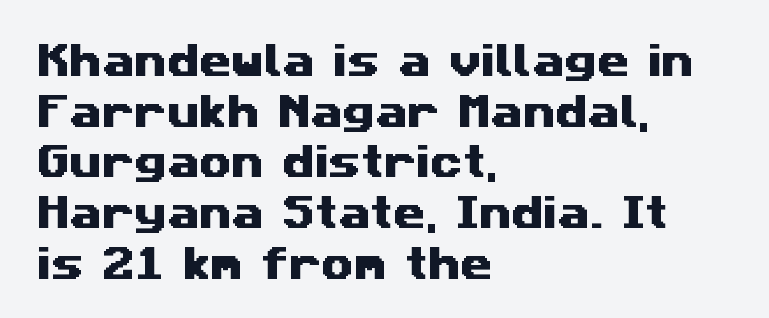
The image shows 37 px wide sans-serif type; set left-aligned, normal line spacing (1.37x), normal letter spacing, not underlined; medium stroke contrast and a medium x-height.
